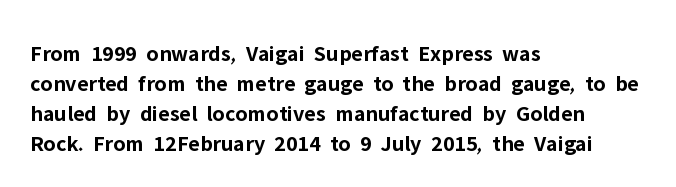
The image shows 23 px bold type, upright; set left-aligned, normal line spacing (1.3x), normal letter spacing, not underlined.
